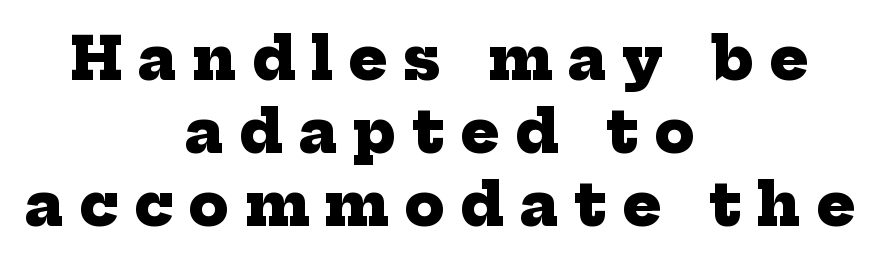
The rendering inserts visible extra space after every character. This sample has the flowing, uneven cadence of proportional lettering. Baseline-to-baseline distance is the conventional proportion of letter height. Caption: multi-line text, centered on the measure. A bare baseline throughout the passage.
